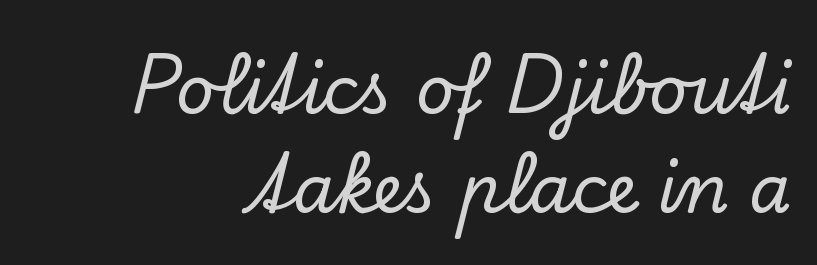
{"serif": "yes", "width": "normal", "stroke_contrast": "low", "x_height": "small", "monospaced": "no", "underline": "no", "line_spacing": "normal", "line_spacing_ratio": 1.48, "letter_spacing": "normal", "letter_spacing_em": 0.0, "glyph_px": 67}
